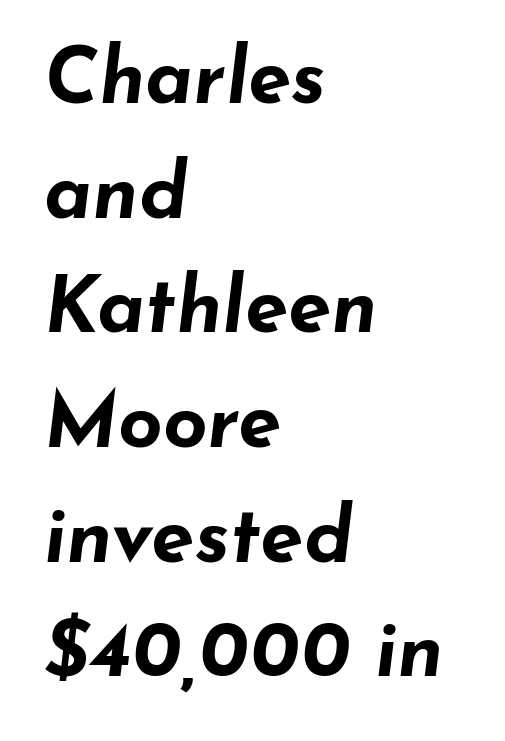
Leading matches the norm, producing a regular column. Just letters on the line, the space beneath them empty. The rendering anchors every line to the left-hand side. Character widths vary here, with narrow letters taking less room than wide ones. The characters look thick and weighty, a clear bold.
